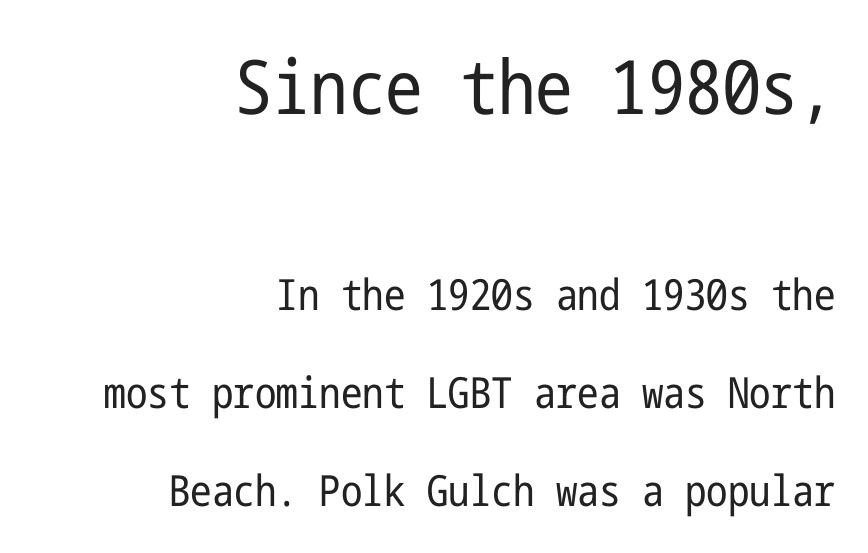
{"serif": "no", "italic": "no", "bold": "no", "weight": "regular", "width": "condensed", "stroke_contrast": "low", "x_height": "medium", "underline": "no", "align": "right", "line_spacing": "loose", "line_spacing_ratio": 2.28, "letter_spacing": "normal", "letter_spacing_em": 0.0, "larger_block": "first", "size_ratio": 1.74, "glyph_px": 75}
